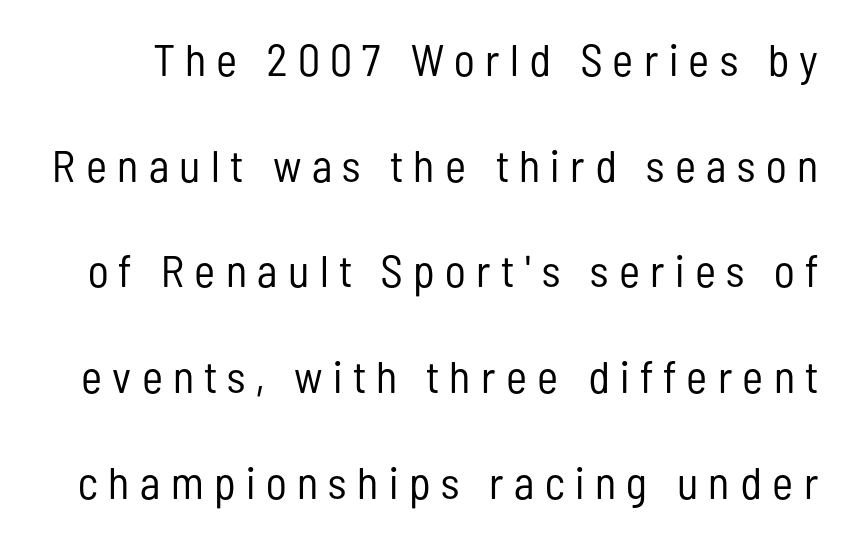
Q: Is the text bold? A: No.
Q: Is the text italic (slanted)? A: No, it is upright.
Q: Is the typeface a serif or a sans-serif typeface? A: Sans-serif.
Q: Is the text underlined? A: No.
Q: Is the spacing between letters normal or unusually wide? A: Unusually wide.
Q: Is the spacing between lines tight, normal or loose? A: Loose.
Q: Width (condensed, normal, or wide)? A: Condensed.
Q: Stroke contrast? A: Low.
Q: x-height? A: Medium.
Q: Monospaced? A: No.
